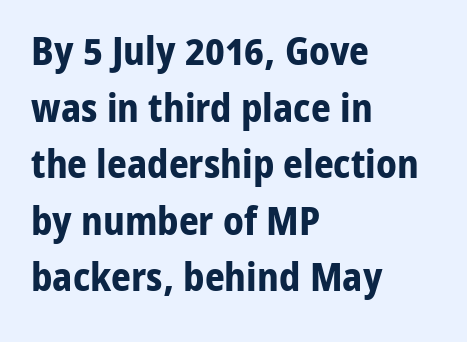
Q: Is the text bold? A: Yes.
Q: Is the text italic (slanted)? A: No, it is upright.
Q: Is the typeface a serif or a sans-serif typeface? A: Sans-serif.
Q: Is the text underlined? A: No.
Q: How is the paragraph aligned? A: Left-aligned.
Q: Is the spacing between letters normal or unusually wide? A: Normal.
Q: Is the spacing between lines tight, normal or loose? A: Normal.
Q: Width (condensed, normal, or wide)? A: Normal.
Q: Stroke contrast? A: Low.
Q: x-height? A: Medium.
Q: Monospaced? A: No.
